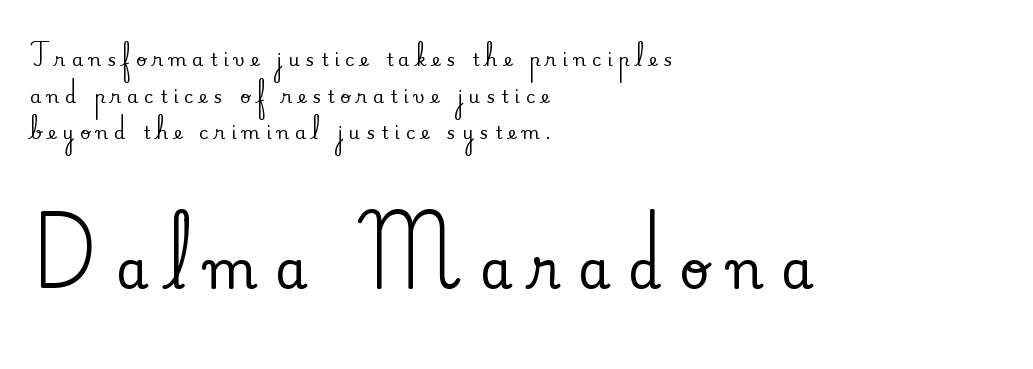
Tracking value appears strongly positive — letters spread wide. The passage shown is typed in a proportional face where columns would drift. Serif or sans? Serif — the stroke terminals have little feet. Unlike italic type, these characters show no tilt at all. If you measured baseline to baseline, you'd find a long distance. Quick note: underline off.
